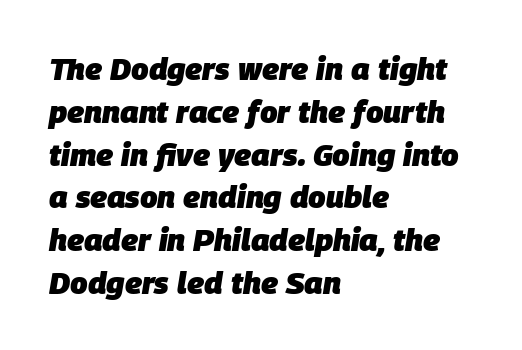
The image shows 31 px heavy type, italic (leaning right); set left-aligned, normal line spacing (1.38x), normal letter spacing, not underlined; low stroke contrast and a large x-height.
